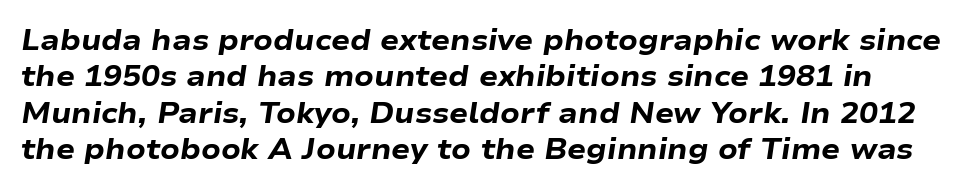
The image shows 28 px heavy, wide type, italic (leaning right); set normal line spacing (1.3x), normal letter spacing, not underlined; low stroke contrast and a medium x-height.
